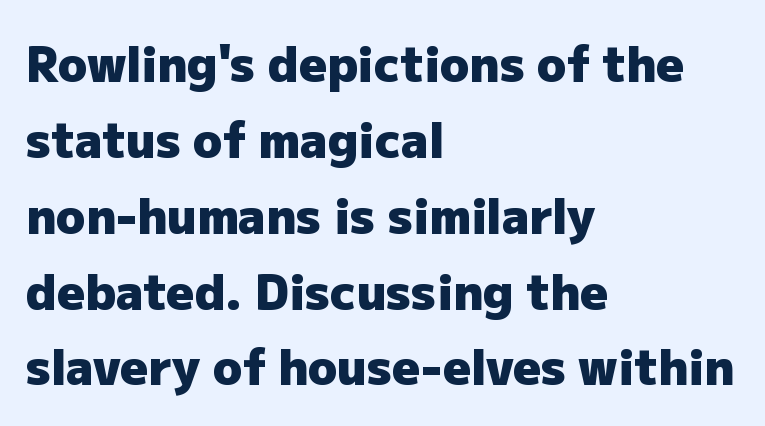
The image shows 48 px heavy sans-serif type, upright; set left-aligned, normal line spacing (1.58x), normal letter spacing, not underlined; low stroke contrast and a medium x-height.
